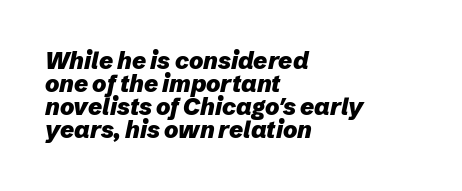
Q: Is the text bold? A: Yes.
Q: Is the text italic (slanted)? A: Yes, it leans right by about 12 degrees.
Q: Is the text underlined? A: No.
Q: How is the paragraph aligned? A: Left-aligned.
Q: Is the spacing between letters normal or unusually wide? A: Normal.
Q: Is the spacing between lines tight, normal or loose? A: Tight.
